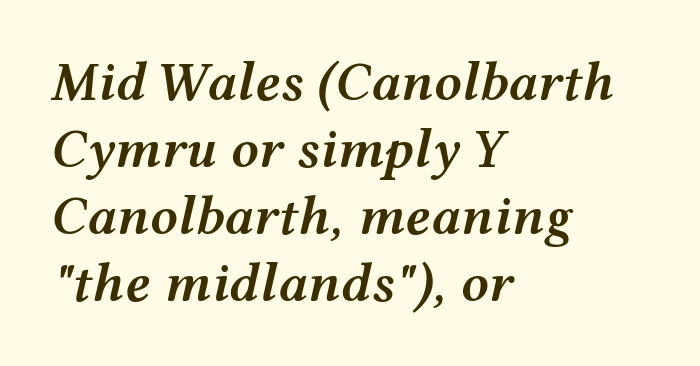
Q: Is the text bold? A: Semi-bold.
Q: Is the text italic (slanted)? A: Yes, it leans right by about 12 degrees.
Q: Is the text underlined? A: No.
Q: How is the paragraph aligned? A: Left-aligned.
Q: Is the spacing between letters normal or unusually wide? A: Normal.
Q: Width (condensed, normal, or wide)? A: Wide.
Q: Stroke contrast? A: Medium.
Q: x-height? A: Medium.
Q: Monospaced? A: No.
